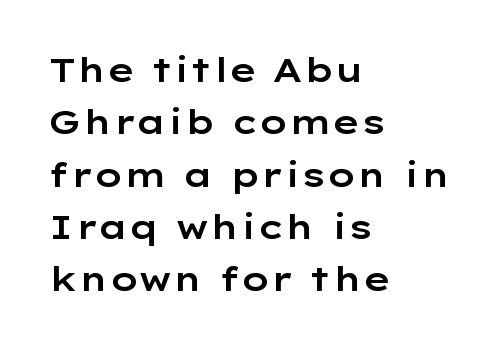
No word sits above an underline. The horizontal fit of the characters is conventional and even. The font family rendered here belongs to the sans-serif group. This is the regular roman posture of the typeface. This sample has the flowing, uneven cadence of proportional lettering.
